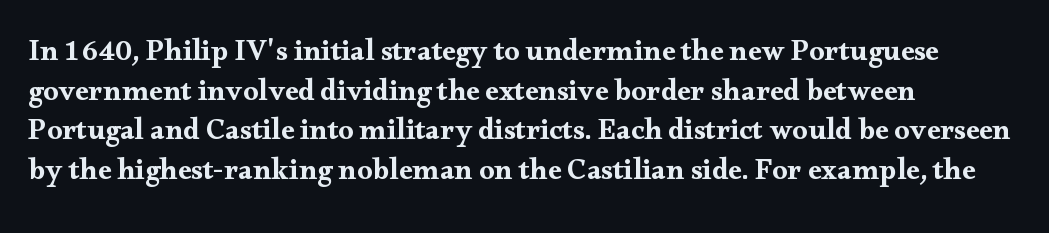
Q: Is the text italic (slanted)? A: No, it is upright.
Q: Is the typeface a serif or a sans-serif typeface? A: Serif.
Q: Is the text underlined? A: No.
Q: How is the paragraph aligned? A: Left-aligned.
Q: Is the spacing between letters normal or unusually wide? A: Normal.
Q: Is the spacing between lines tight, normal or loose? A: Normal.
Q: Width (condensed, normal, or wide)? A: Wide.
Q: Stroke contrast? A: Medium.
Q: x-height? A: Small.
Q: Monospaced? A: No.
